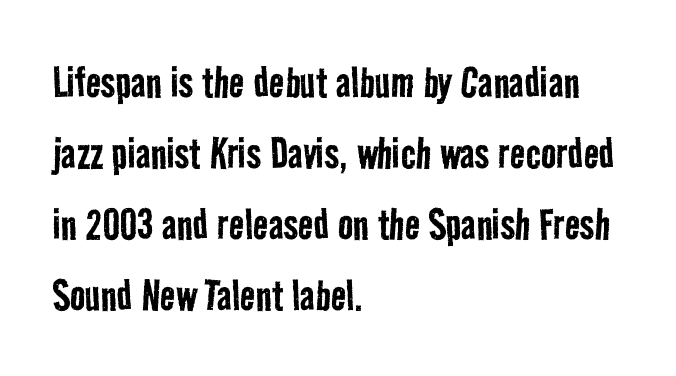
{"serif": "no", "bold": "no", "weight": "regular", "width": "condensed", "stroke_contrast": "low", "x_height": "medium", "monospaced": "no", "underline": "no", "align": "left", "line_spacing": "normal", "line_spacing_ratio": 1.39, "letter_spacing": "normal", "letter_spacing_em": 0.0, "glyph_px": 51}
